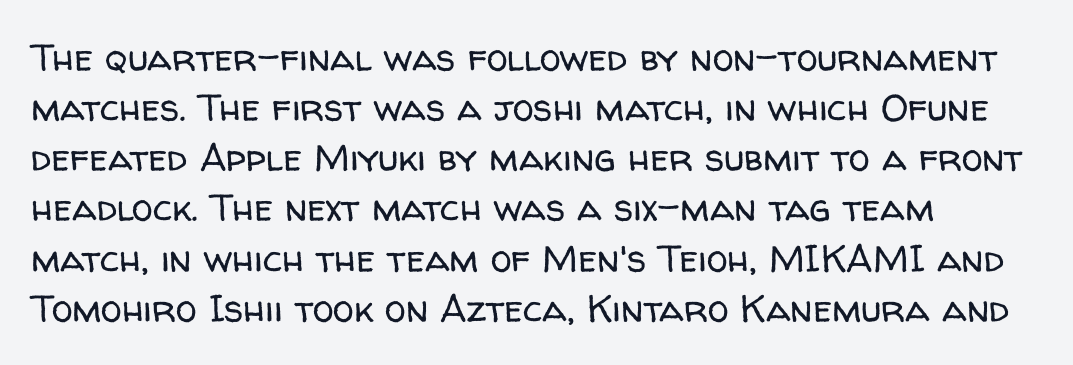
The image shows 38 px regular-weight sans-serif type, upright; set left-aligned, normal line spacing (1.32x), normal letter spacing, not underlined; low stroke contrast and a medium x-height.
